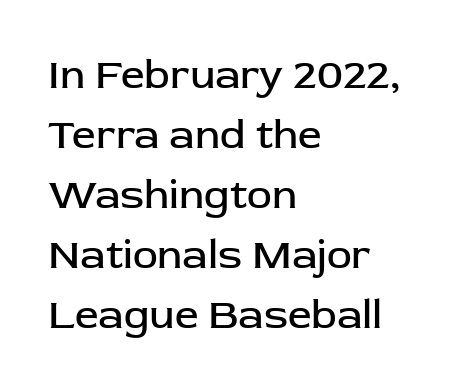
Think of a printed novel: that variable character pitch is what you see here. No word sits above an underline. A typesetter would label this face a sans. Nobody touched the tracking dial on this one.
